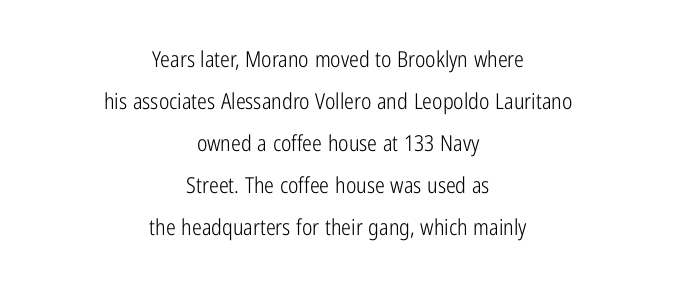
{"italic": "no", "bold": "no", "underline": "no", "align": "center", "line_spacing": "loose", "line_spacing_ratio": 1.91, "letter_spacing": "normal", "letter_spacing_em": 0.0, "glyph_px": 22}
